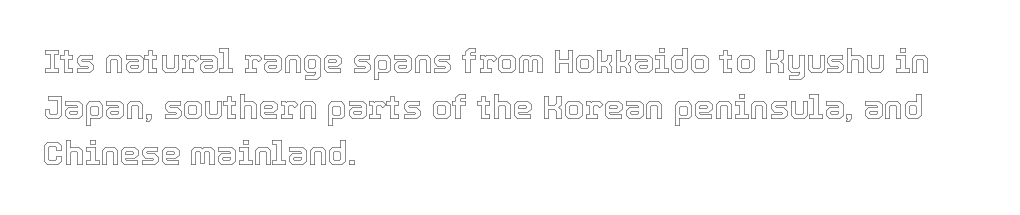
Q: Is the text italic (slanted)? A: No, it is upright.
Q: Is the text underlined? A: No.
Q: How is the paragraph aligned? A: Left-aligned.
Q: Is the spacing between letters normal or unusually wide? A: Normal.
Q: Is the spacing between lines tight, normal or loose? A: Normal.
Q: Width (condensed, normal, or wide)? A: Normal.
Q: x-height? A: Medium.
Q: Monospaced? A: No.
